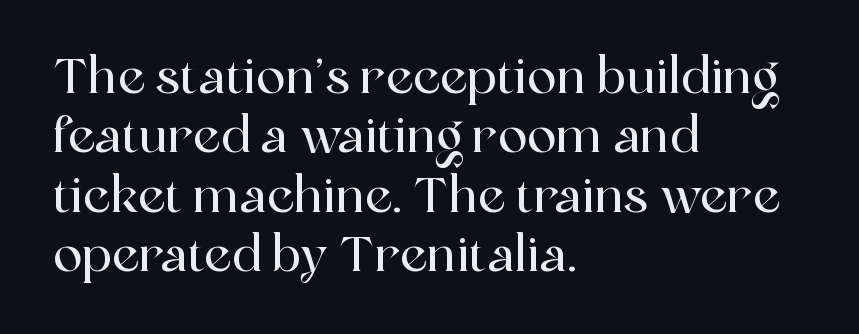
Q: Is the text italic (slanted)? A: No, it is upright.
Q: Is the typeface a serif or a sans-serif typeface? A: Serif.
Q: Is the text underlined? A: No.
Q: How is the paragraph aligned? A: Left-aligned.
Q: Is the spacing between letters normal or unusually wide? A: Normal.
Q: Width (condensed, normal, or wide)? A: Normal.
Q: x-height? A: Medium.
Q: Monospaced? A: No.
